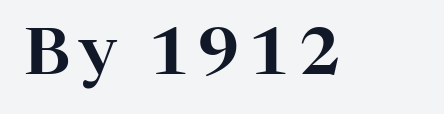
A typesetter would label this face a serif. Rule under the text: the space is simply empty. You can tell it's not italic because the verticals are truly vertical. You could not count columns in this text — the font is proportionally spaced.
